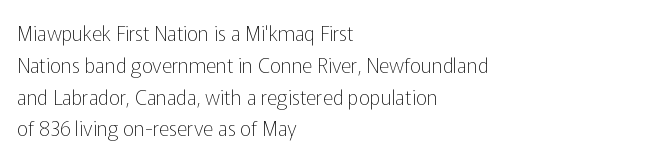
The image shows 20 px text type, upright; set left-aligned, normal line spacing (1.59x), normal letter spacing, not underlined.
